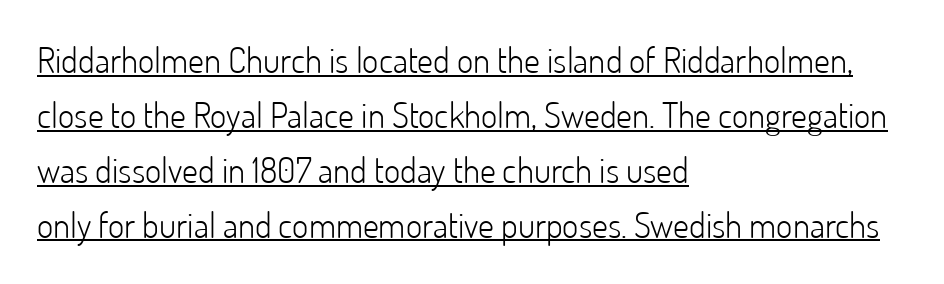
{"serif": "no", "italic": "no", "bold": "no", "weight": "light", "width": "normal", "stroke_contrast": "low", "x_height": "small", "monospaced": "no", "underline": "yes", "align": "left", "line_spacing": "normal", "line_spacing_ratio": 1.57, "letter_spacing": "normal", "letter_spacing_em": 0.0, "glyph_px": 35}
